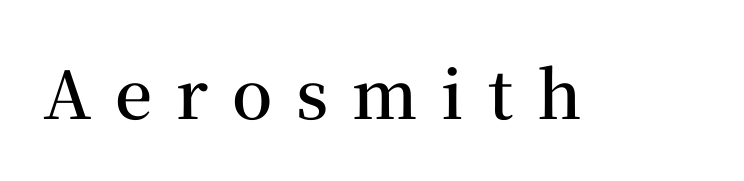
The font is running at a semibold setting, under full bold. Proportional: the letters do not fall into vertical columns. The designer went with a serif here, giving each stem small feet. Tracking here is generous; glyphs stand well apart from one another.
